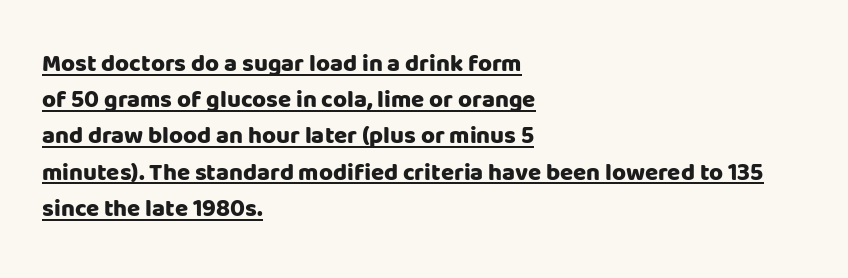
Q: Is the text bold? A: Yes.
Q: Is the text italic (slanted)? A: No, it is upright.
Q: Is the text underlined? A: Yes.
Q: How is the paragraph aligned? A: Left-aligned.
Q: Is the spacing between letters normal or unusually wide? A: Normal.
Q: Is the spacing between lines tight, normal or loose? A: Normal.
